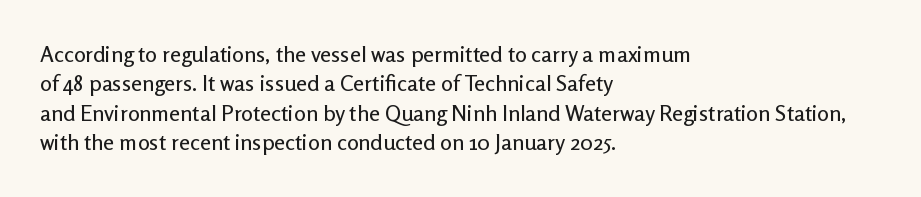
The image shows 22 px text type, upright; set left-aligned, normal line spacing (1.34x), normal letter spacing, not underlined.
